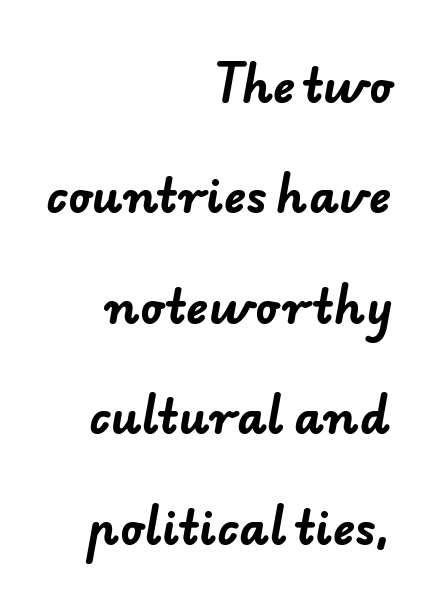
Q: Is the text bold? A: Yes.
Q: Is the typeface a serif or a sans-serif typeface? A: Sans-serif.
Q: Is the text underlined? A: No.
Q: How is the paragraph aligned? A: Right-aligned.
Q: Is the spacing between letters normal or unusually wide? A: Normal.
Q: Is the spacing between lines tight, normal or loose? A: Loose.
Q: Width (condensed, normal, or wide)? A: Normal.
Q: Stroke contrast? A: Low.
Q: x-height? A: Small.
Q: Monospaced? A: No.
